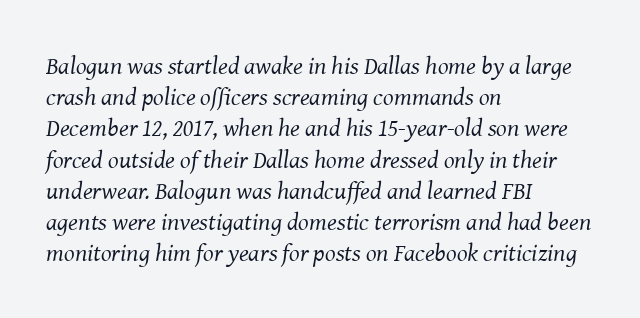
{"italic": "yes", "lean": "right", "slant_degrees": 8, "bold": "no", "underline": "no", "align": "left", "line_spacing": "normal", "line_spacing_ratio": 1.25, "letter_spacing": "normal", "letter_spacing_em": 0.0, "glyph_px": 25}
